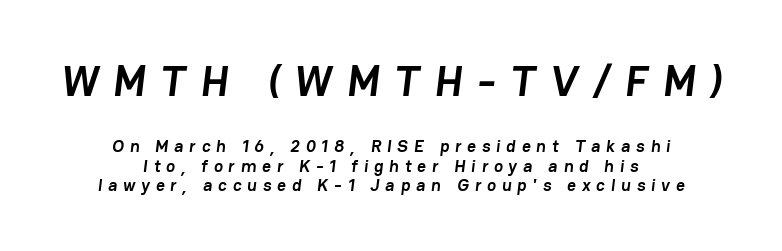
The compositor balanced each line on the midline. Nothing sits at the stroke ends, so this counts as sans-serif. Each word looks stretched out because of the extra space between its letters. A full-strength bold gives these letters their thick strokes.
